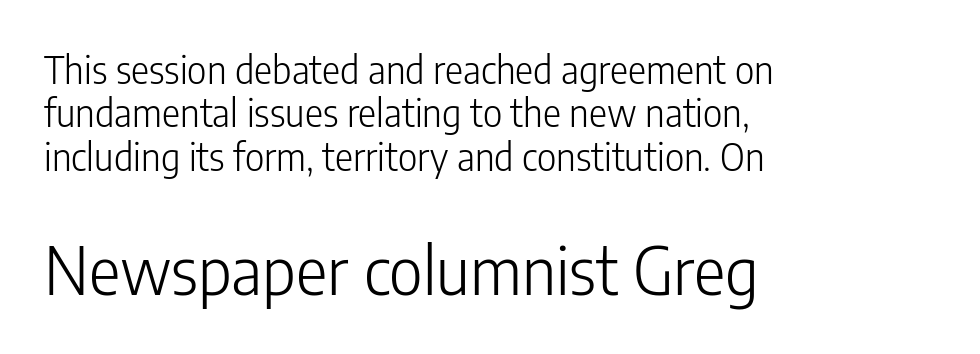
The image shows 66 px light, condensed sans-serif type, upright; set left-aligned, tight line spacing (1.14x), normal letter spacing, not underlined; the second (bottom) block is 1.74x larger; low stroke contrast and a medium x-height.
